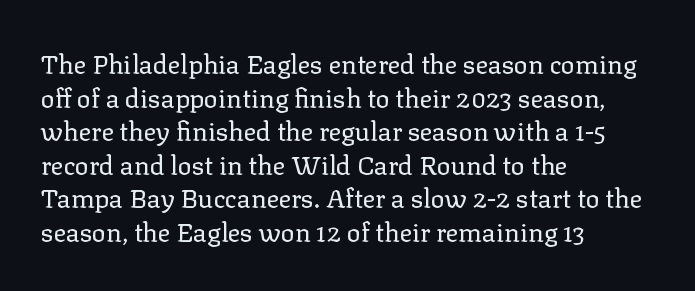
{"italic": "no", "bold": "no", "underline": "no", "align": "left", "line_spacing": "normal", "line_spacing_ratio": 1.29, "letter_spacing": "normal", "letter_spacing_em": 0.0, "glyph_px": 26}
